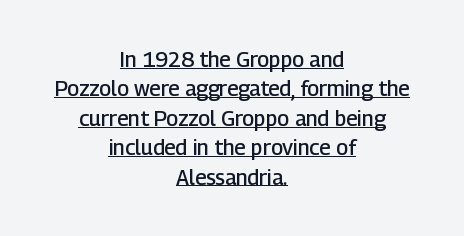
The image shows 21 px text type, upright; set centered, normal line spacing (1.4x), normal letter spacing, underlined.
